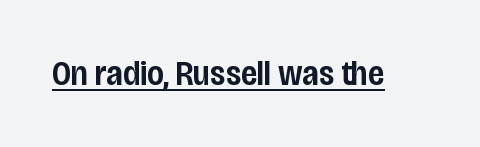
The image shows 35 px semibold, condensed sans-serif type, upright; set normal letter spacing, underlined; low stroke contrast and a large x-height.
